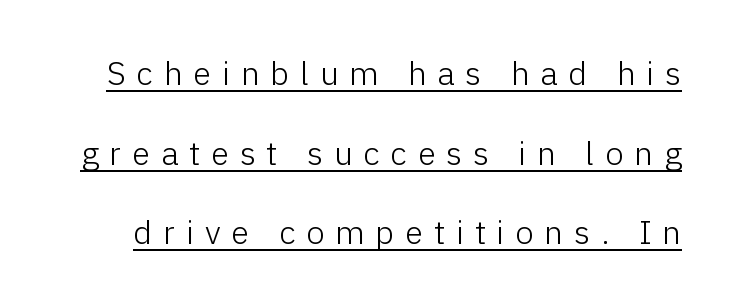
The image shows 33 px light sans-serif type, upright; set loose line spacing (2.41x), unusually wide letter spacing (+0.33 em), underlined; low stroke contrast and a medium x-height.
